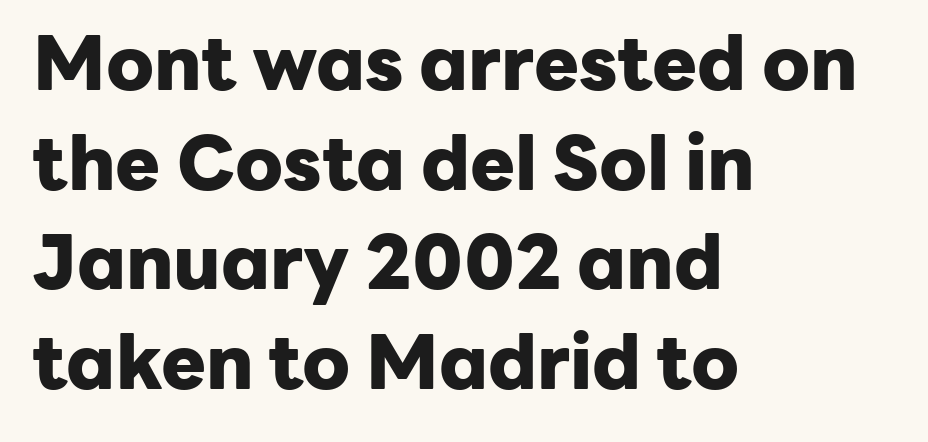
The image shows 75 px heavy sans-serif type, upright; set left-aligned, normal line spacing (1.33x), normal letter spacing, not underlined; low stroke contrast and a medium x-height.
